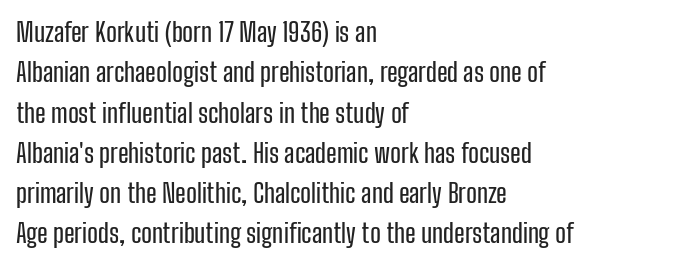
The image shows 26 px text type, upright; set left-aligned, normal line spacing (1.55x), normal letter spacing, not underlined.
